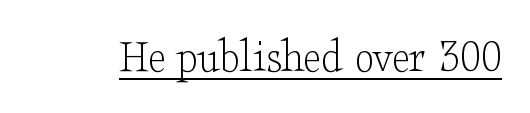
{"serif": "yes", "italic": "no", "bold": "no", "weight": "light", "width": "wide", "stroke_contrast": "low", "x_height": "small", "monospaced": "no", "underline": "yes", "letter_spacing": "normal", "letter_spacing_em": 0.0, "glyph_px": 49}
